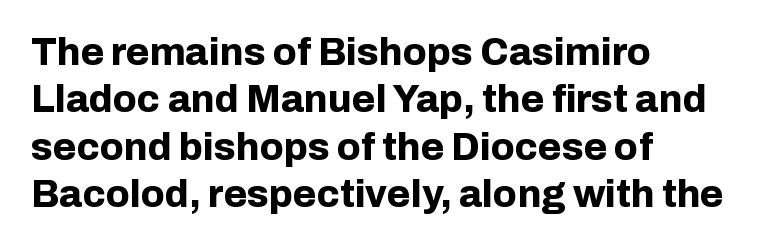
Q: Is the text bold? A: Yes.
Q: Is the text italic (slanted)? A: No, it is upright.
Q: Is the typeface a serif or a sans-serif typeface? A: Sans-serif.
Q: Is the text underlined? A: No.
Q: How is the paragraph aligned? A: Left-aligned.
Q: Is the spacing between letters normal or unusually wide? A: Normal.
Q: Is the spacing between lines tight, normal or loose? A: Normal.
Q: Width (condensed, normal, or wide)? A: Normal.
Q: Stroke contrast? A: Low.
Q: x-height? A: Medium.
Q: Monospaced? A: No.
